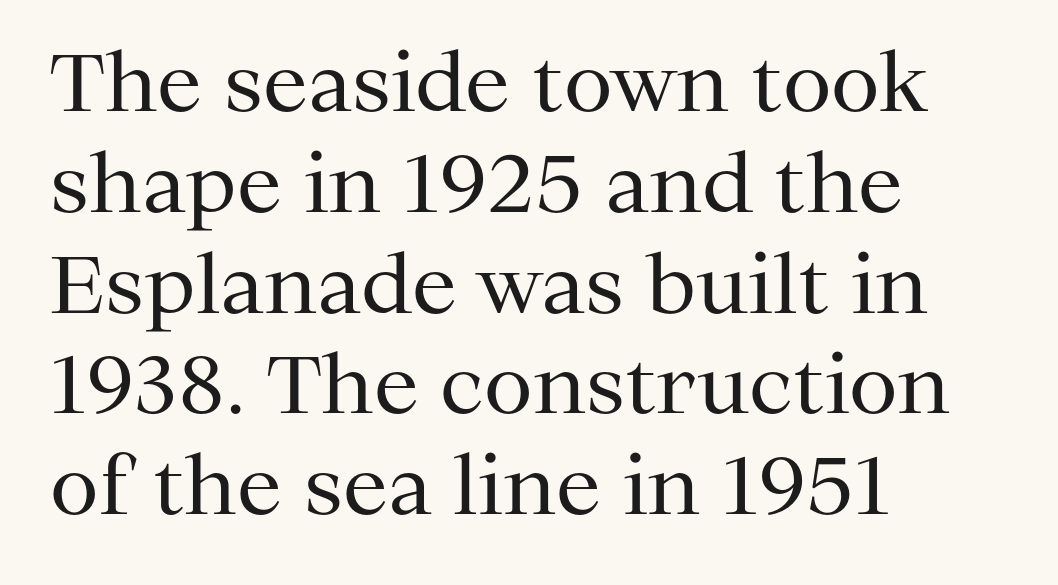
Spacing verdict: proportional, widths tailored to each character. Each word holds together tightly as a unit, with standard inter-letter gaps. The font family rendered here belongs to the serif group. The lines are quadded left.
